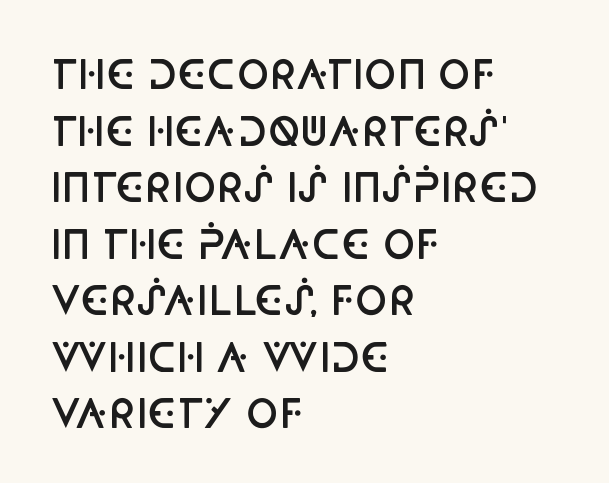
Q: Is the text bold? A: Semi-bold.
Q: Is the text italic (slanted)? A: No, it is upright.
Q: Is the typeface a serif or a sans-serif typeface? A: Sans-serif.
Q: Is the text underlined? A: No.
Q: How is the paragraph aligned? A: Left-aligned.
Q: Is the spacing between letters normal or unusually wide? A: Normal.
Q: Is the spacing between lines tight, normal or loose? A: Normal.
Q: Width (condensed, normal, or wide)? A: Condensed.
Q: Stroke contrast? A: Low.
Q: x-height? A: Large.
Q: Monospaced? A: No.
